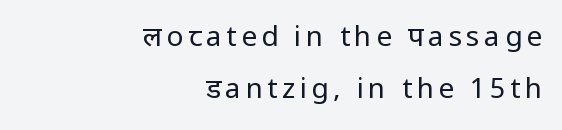
The image shows 28 px regular-weight, condensed sans-serif type, upright; set right-aligned, line spacing 1.85x, not underlined; low stroke contrast and a large x-height.
